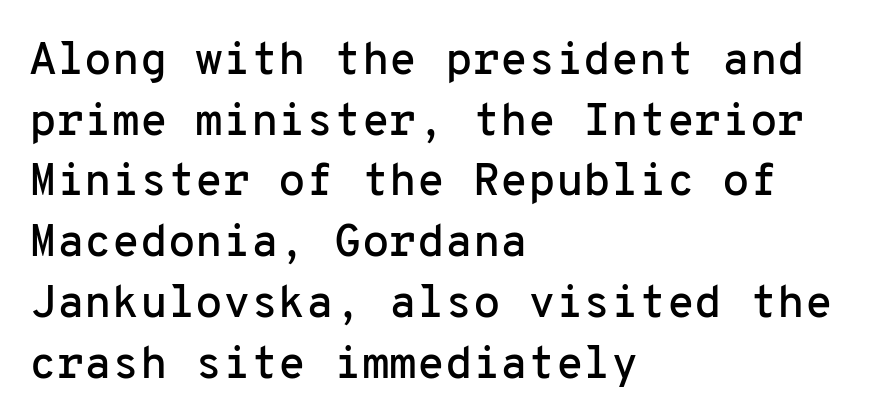
{"serif": "no", "italic": "no", "width": "normal", "stroke_contrast": "low", "x_height": "medium", "monospaced": "yes", "underline": "no", "align": "left", "line_spacing": "normal", "line_spacing_ratio": 1.35, "letter_spacing": "normal", "letter_spacing_em": 0.0, "glyph_px": 45}
